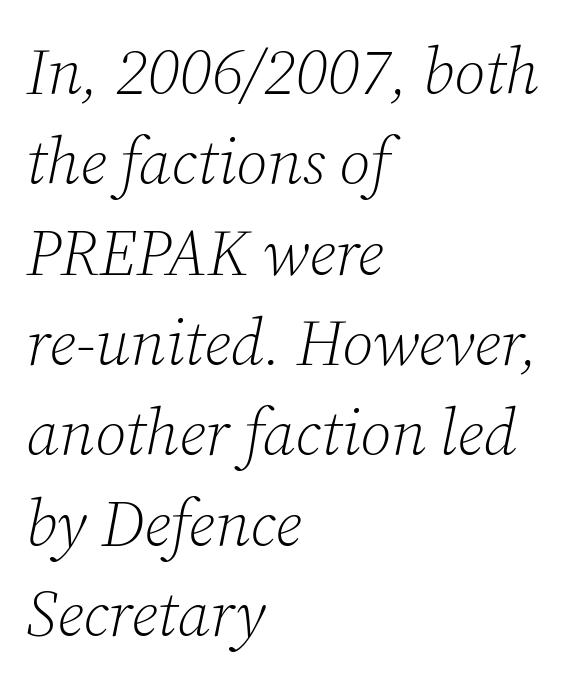
Notice how the passage keeps a crisp vertical edge on the left only. Regarding serifs, this sample has them. Descenders are the only things crossing below the line. In terms of posture, this sample is oblique. Is the stroke heavy? The answer is a plain regular-or-lighter.
